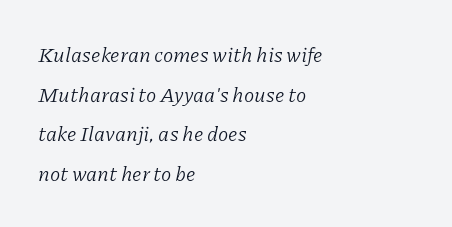
The image shows 21 px text type, italic (leaning right); set left-aligned, line spacing 1.89x, normal letter spacing, not underlined.
